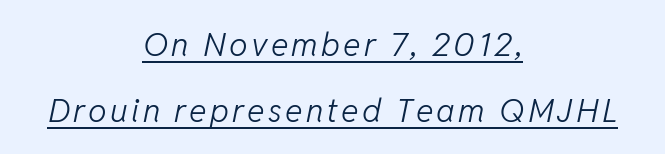
Q: Is the text bold? A: No.
Q: Is the text italic (slanted)? A: Yes, it leans right by about 11 degrees.
Q: Is the text underlined? A: Yes.
Q: How is the paragraph aligned? A: Centered.
Q: Is the spacing between lines tight, normal or loose? A: Loose.
Q: Width (condensed, normal, or wide)? A: Normal.
Q: Stroke contrast? A: Low.
Q: x-height? A: Medium.
Q: Monospaced? A: No.
